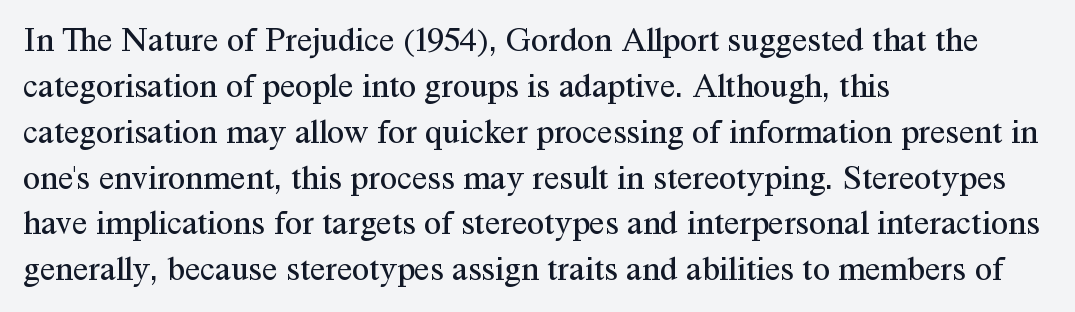
{"serif": "yes", "italic": "no", "bold": "no", "weight": "regular", "width": "normal", "stroke_contrast": "medium", "x_height": "medium", "monospaced": "no", "underline": "no", "align": "left", "line_spacing": "normal", "line_spacing_ratio": 1.31, "letter_spacing": "normal", "letter_spacing_em": 0.0, "glyph_px": 35}
